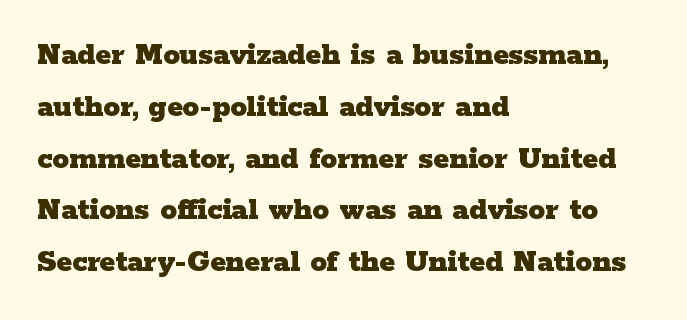
The image shows 33 px heavy, wide serif type, upright; set left-aligned, normal line spacing (1.57x), normal letter spacing, not underlined; low stroke contrast and a medium x-height.
